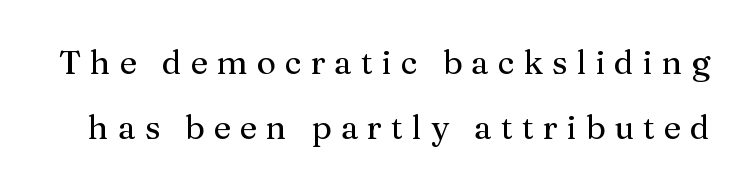
{"serif": "yes", "italic": "no", "width": "normal", "stroke_contrast": "medium", "x_height": "medium", "monospaced": "no", "underline": "no", "line_spacing": "loose", "line_spacing_ratio": 1.98, "letter_spacing": "wide", "letter_spacing_em": 0.27, "glyph_px": 33}
